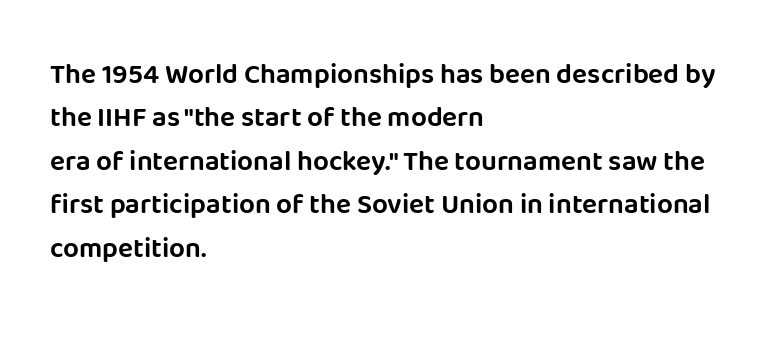
{"serif": "no", "italic": "no", "width": "normal", "stroke_contrast": "low", "x_height": "large", "monospaced": "no", "underline": "no", "align": "left", "line_spacing": "normal", "line_spacing_ratio": 1.55, "letter_spacing": "normal", "letter_spacing_em": 0.0, "glyph_px": 28}
